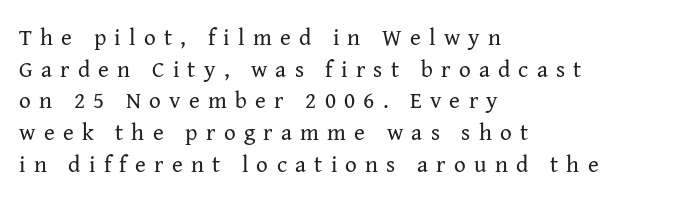
Q: Is the text bold? A: No.
Q: Is the text italic (slanted)? A: No, it is upright.
Q: Is the text underlined? A: No.
Q: How is the paragraph aligned? A: Left-aligned.
Q: Is the spacing between letters normal or unusually wide? A: Unusually wide.
Q: Is the spacing between lines tight, normal or loose? A: Normal.
